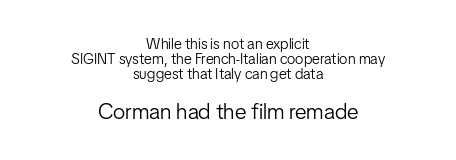
This sample uses an upright cut, with every glyph sitting square on the baseline. Small over large — that's the arrangement of the two blocks here. One-word summary of the alignment: center. Just letters on the line, the space beneath them empty. The block of text is dense from top to bottom, with scant space between rows.
